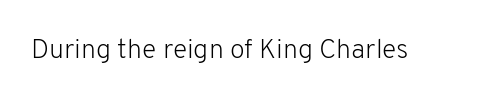
Q: Is the text bold? A: No.
Q: Is the text italic (slanted)? A: No, it is upright.
Q: Is the text underlined? A: No.
Q: Is the spacing between letters normal or unusually wide? A: Normal.
